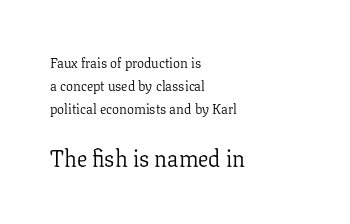
Q: Is the text bold? A: No.
Q: Is the text italic (slanted)? A: No, it is upright.
Q: Is the text underlined? A: No.
Q: How is the paragraph aligned? A: Left-aligned.
Q: Is the spacing between letters normal or unusually wide? A: Normal.
Q: Is the spacing between lines tight, normal or loose? A: Normal.
Q: Which block of text is set in a larger size, the first (top) or the second (bottom)? A: The second (bottom) one.
